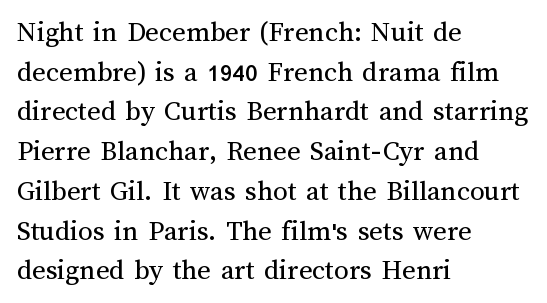
Q: Is the text bold? A: No.
Q: Is the text italic (slanted)? A: No, it is upright.
Q: Is the text underlined? A: No.
Q: How is the paragraph aligned? A: Left-aligned.
Q: Is the spacing between letters normal or unusually wide? A: Normal.
Q: Is the spacing between lines tight, normal or loose? A: Normal.
Q: Width (condensed, normal, or wide)? A: Normal.
Q: Stroke contrast? A: Medium.
Q: x-height? A: Medium.
Q: Monospaced? A: No.
